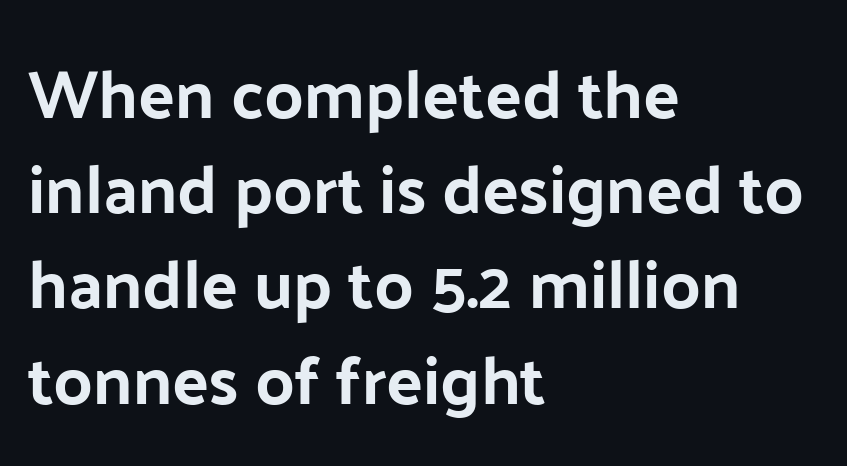
The image shows 68 px sans-serif type, upright; set left-aligned, normal line spacing (1.4x), normal letter spacing, not underlined; low stroke contrast and a medium x-height.
